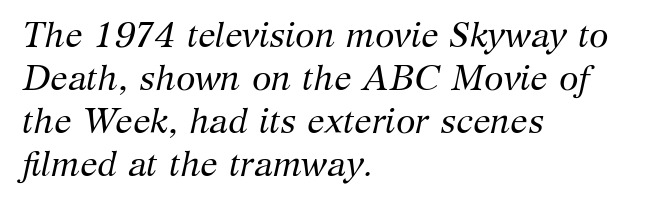
Q: Is the text bold? A: No.
Q: Is the text italic (slanted)? A: Yes, it leans right by about 12 degrees.
Q: Is the typeface a serif or a sans-serif typeface? A: Serif.
Q: Is the text underlined? A: No.
Q: How is the paragraph aligned? A: Left-aligned.
Q: Is the spacing between letters normal or unusually wide? A: Normal.
Q: Width (condensed, normal, or wide)? A: Normal.
Q: Stroke contrast? A: Medium.
Q: x-height? A: Medium.
Q: Monospaced? A: No.
